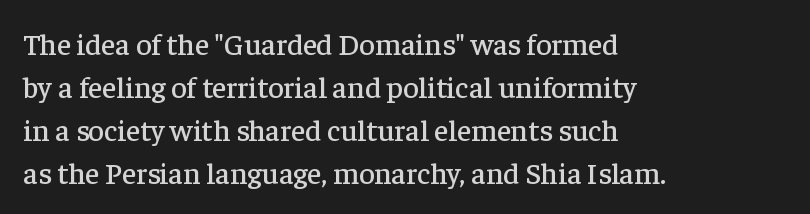
The compositor pushed each line to the left boundary. Summary of vertical rhythm: regular, with standard interline spacing. Compared with typical body copy, the letter spacing here is the same. The designer went with a serif here, giving each stem small feet.
